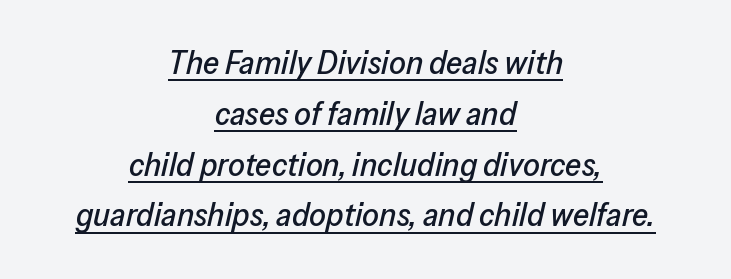
Which margin do the lines hug? Neither — every line sits in the middle. Horizontal bands of white between lines are of average thickness. The passage shown is underscored from start to finish. Here the glyphs are tracked normally, forming tight word shapes. Designer's note — italics engaged.
